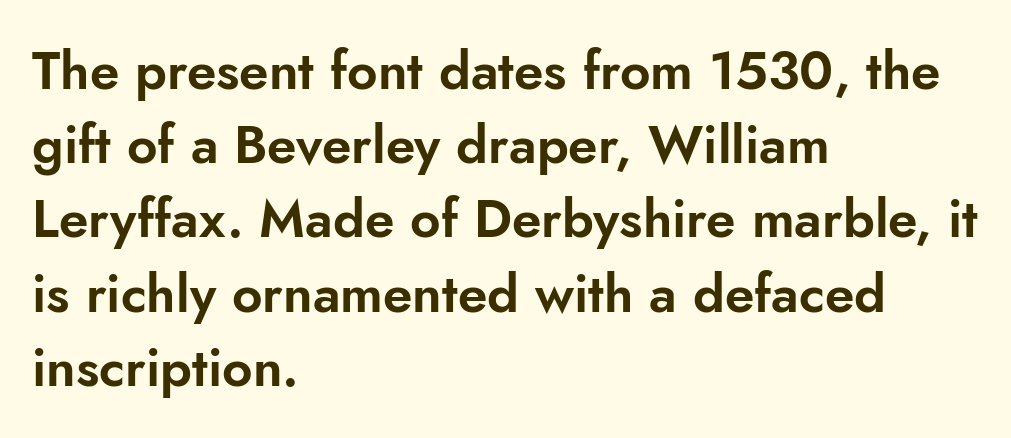
The paragraph has a hard left edge and a soft right edge. Nothing sits at the stroke ends, so this counts as sans-serif. How would I describe the line gaps? Plain and ordinary. The face used here is rendered with its standard letterfit. You could not count columns in this text — the font is proportionally spaced. Anything drawn beneath the words? Only blank space.
